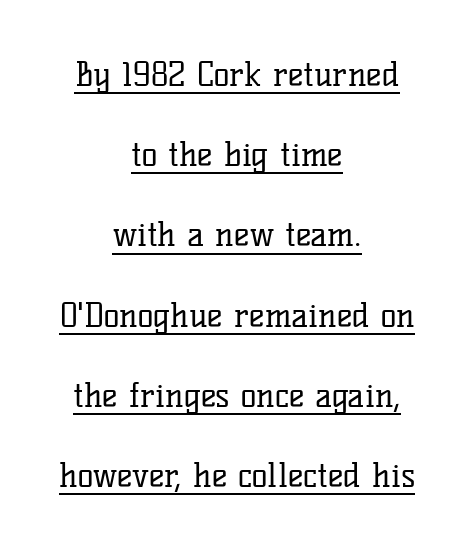
The image shows 33 px regular-weight serif type, upright; set centered, loose line spacing (2.43x), normal letter spacing, underlined; low stroke contrast and a medium x-height.
